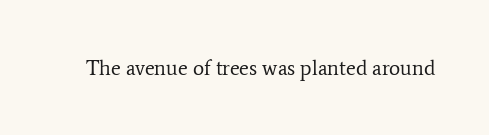
Q: Is the text bold? A: No.
Q: Is the text italic (slanted)? A: No, it is upright.
Q: Is the text underlined? A: No.
Q: Is the spacing between letters normal or unusually wide? A: Normal.
